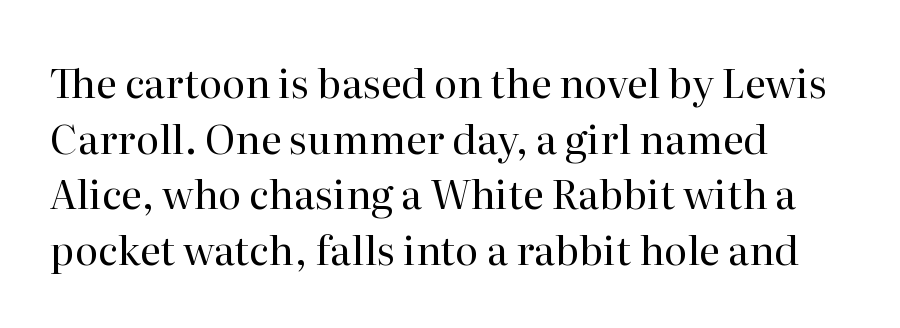
Q: Is the text bold? A: No.
Q: Is the text italic (slanted)? A: No, it is upright.
Q: Is the typeface a serif or a sans-serif typeface? A: Serif.
Q: Is the text underlined? A: No.
Q: How is the paragraph aligned? A: Left-aligned.
Q: Is the spacing between letters normal or unusually wide? A: Normal.
Q: Is the spacing between lines tight, normal or loose? A: Normal.
Q: Width (condensed, normal, or wide)? A: Normal.
Q: Stroke contrast? A: High.
Q: x-height? A: Medium.
Q: Monospaced? A: No.
